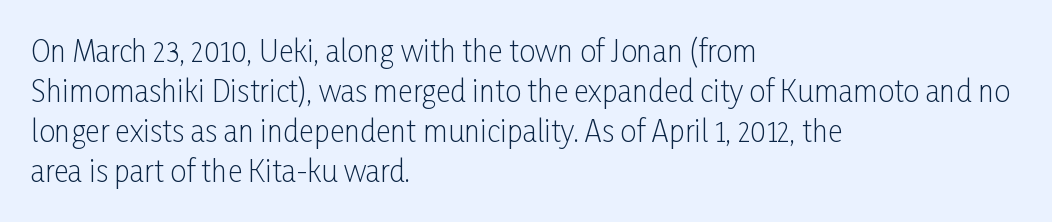
The image shows 29 px light, condensed sans-serif type, upright; set left-aligned, normal line spacing (1.38x), normal letter spacing, not underlined; low stroke contrast and a medium x-height.
